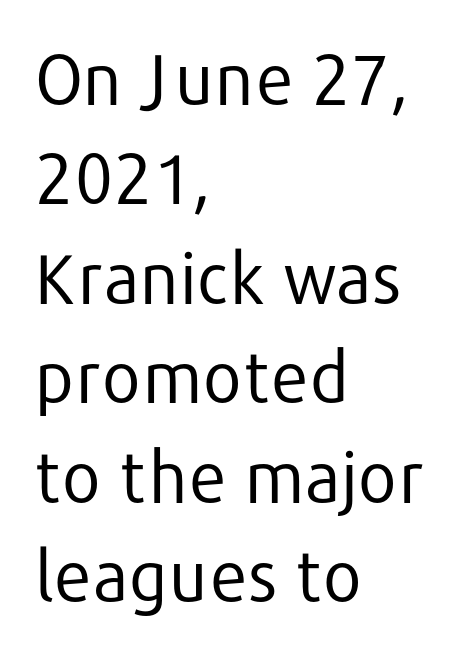
Q: Is the text bold? A: No.
Q: Is the text italic (slanted)? A: No, it is upright.
Q: Is the typeface a serif or a sans-serif typeface? A: Sans-serif.
Q: Is the text underlined? A: No.
Q: How is the paragraph aligned? A: Left-aligned.
Q: Is the spacing between letters normal or unusually wide? A: Normal.
Q: Is the spacing between lines tight, normal or loose? A: Normal.
Q: Width (condensed, normal, or wide)? A: Normal.
Q: Stroke contrast? A: Low.
Q: x-height? A: Medium.
Q: Monospaced? A: No.
